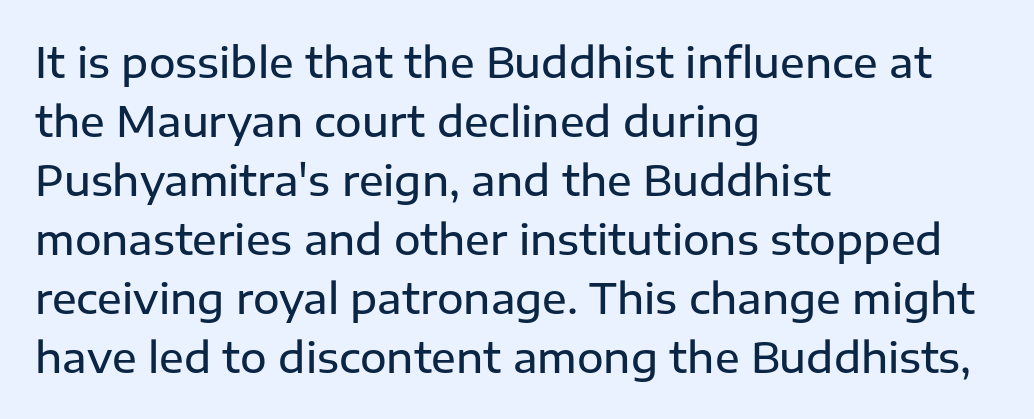
Each row of text sits above clean, open space. Do the characters align in a grid? No, the font is proportional. This is sans-serif lettering, the kind often seen on screens and signage. Regarding leading, the lines here are spaced in the standard way. Layout note: lines flush left. Honestly, the letter spacing is just normal — you wouldn't notice it.
